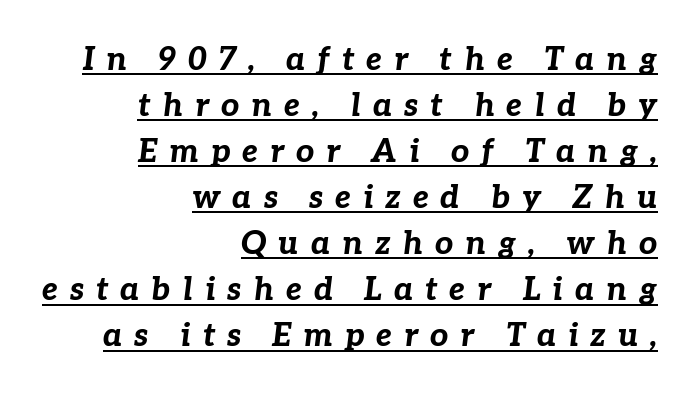
{"italic": "yes", "lean": "right", "slant_degrees": 7, "bold": "yes", "weight": "bold", "width": "normal", "stroke_contrast": "low", "x_height": "medium", "monospaced": "no", "underline": "yes", "align": "right", "line_spacing": "normal", "line_spacing_ratio": 1.44, "letter_spacing": "wide", "letter_spacing_em": 0.37, "glyph_px": 32}
